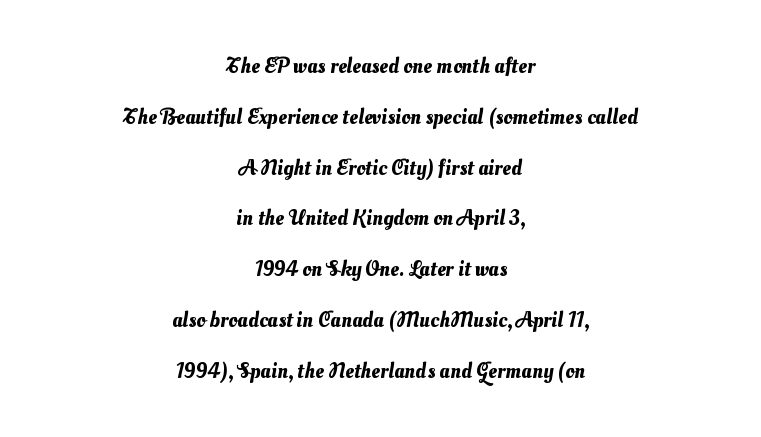
The image shows 22 px text type; set centered, loose line spacing (2.31x), normal letter spacing, not underlined.
